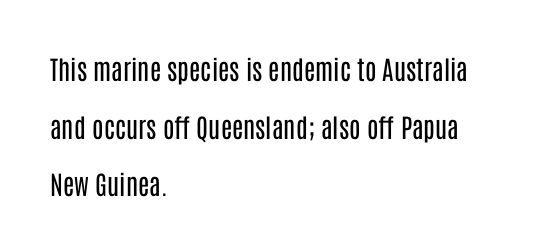
Nobody touched the tracking dial on this one. Weight: not bold — regular or lighter. The lines are quadded left. Vertically, the passage feels expansive, rows floating well apart. Ascenders rise straight up at ninety degrees.
